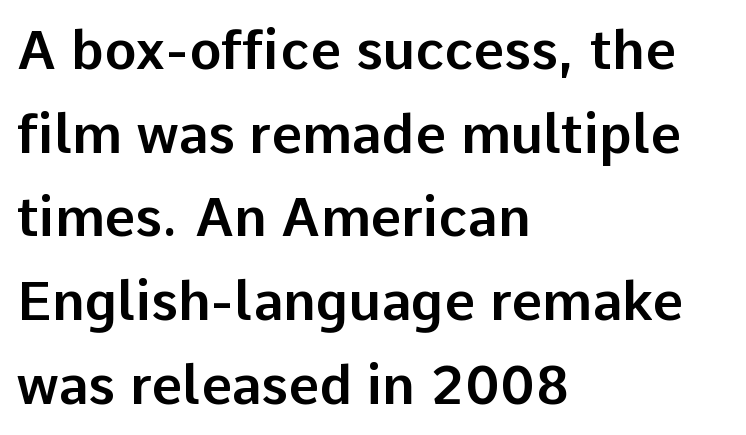
Do the letters lean? They stand straight. The tracking reads as untouched default to a designer's eye. The words here are not underlined. The passage is arranged the way most books set body copy — flush left. This block has exactly the height ordinary leading produces.
